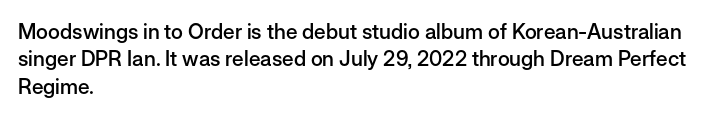
{"italic": "no", "bold": "semi", "underline": "no", "align": "left", "line_spacing": "normal", "line_spacing_ratio": 1.3, "letter_spacing": "normal", "letter_spacing_em": 0.0, "glyph_px": 21}
